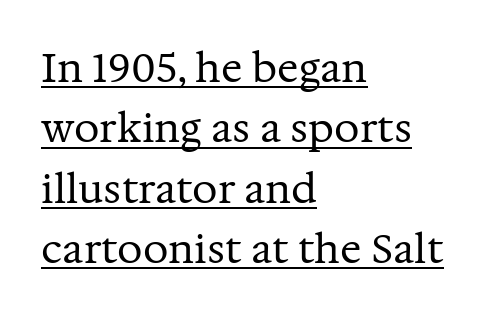
The lines are quadded left. Small tapered or slab feet sit at the stroke ends, so this counts as serif. The typography opts for an upright posture over an oblique one. The face used here is proportionally spaced, like ordinary book or web type.
